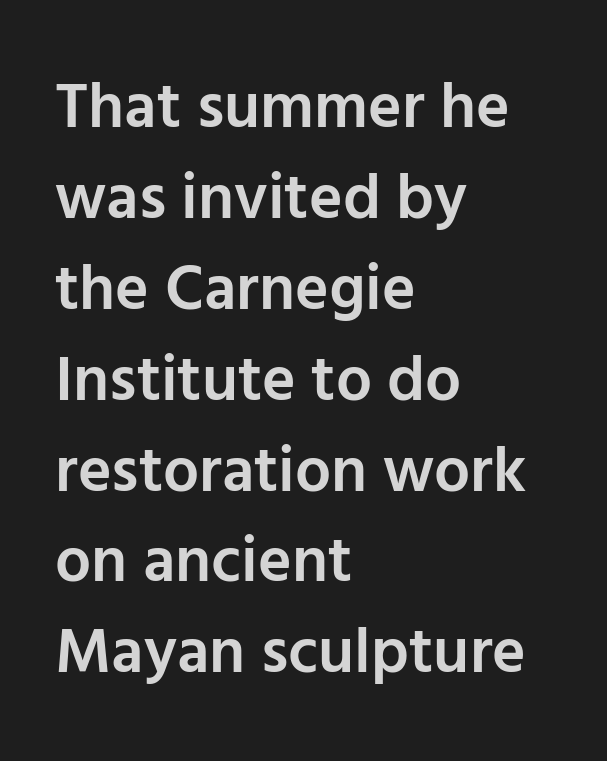
{"serif": "no", "italic": "no", "bold": "semi", "weight": "semibold", "width": "normal", "stroke_contrast": "low", "x_height": "medium", "monospaced": "no", "underline": "no", "align": "left", "line_spacing": "normal", "line_spacing_ratio": 1.42, "letter_spacing": "normal", "letter_spacing_em": 0.0, "glyph_px": 64}
